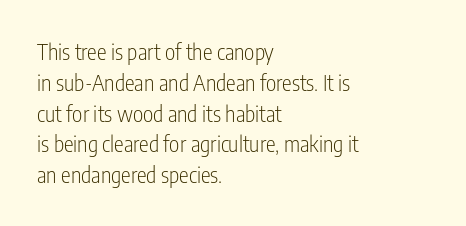
Summary of vertical rhythm: regular, with standard interline spacing. Short note: letters normally spaced. The font's upright variant was chosen for this text. Casual observation: everything's shoved over to the left.
